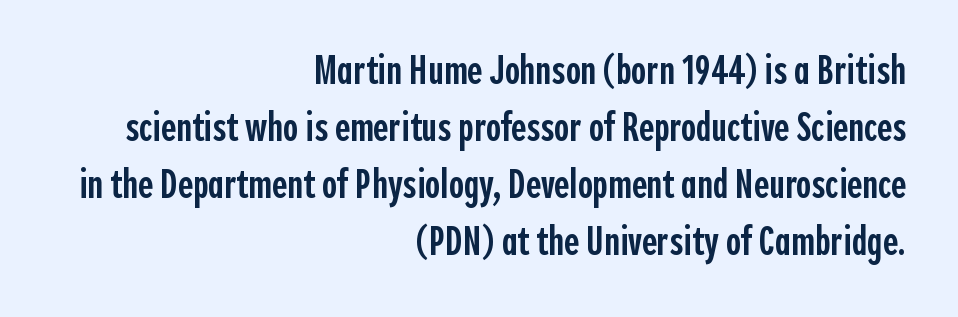
The zone under the glyphs is completely vacant. Each letter keeps its own natural width here, so spacing adapts to shape. The passage shown is typeset with a sans-serif family. Is there any slant? The stems are plumb.
